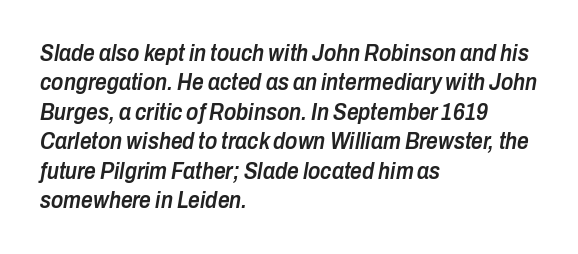
The image shows 23 px text type, italic (leaning right); set left-aligned, normal line spacing (1.28x), normal letter spacing, not underlined.
